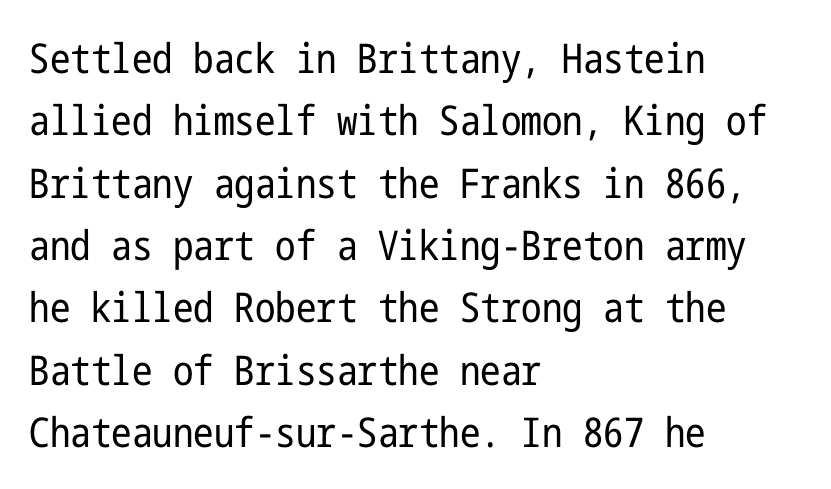
The image shows 41 px regular-weight, condensed sans-serif type, upright; set left-aligned, normal line spacing (1.52x), normal letter spacing, not underlined; low stroke contrast and a medium x-height.
